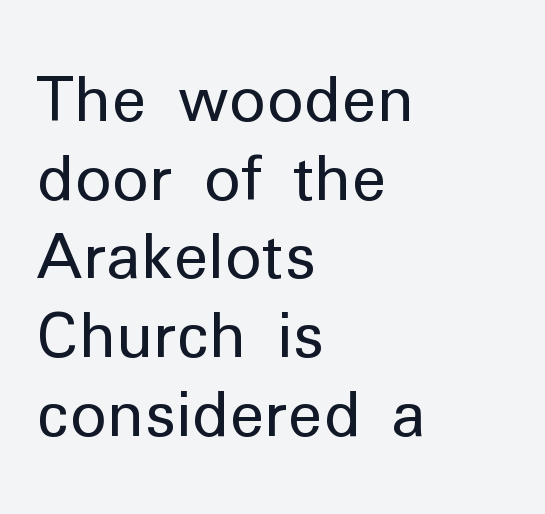
{"serif": "no", "italic": "no", "bold": "no", "weight": "regular", "width": "normal", "stroke_contrast": "low", "x_height": "medium", "monospaced": "no", "underline": "no", "align": "left", "line_spacing": "normal", "line_spacing_ratio": 1.27, "letter_spacing": "normal", "letter_spacing_em": 0.0, "glyph_px": 62}
